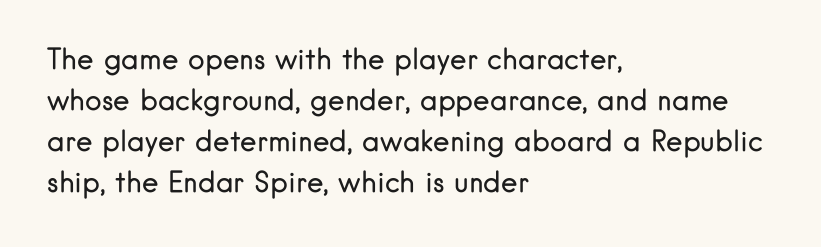
Descender tails drop into unmarked territory. The characters display no serif detailing; their extremities are plain. Observe the ordinary spacing: letters are neighbours, not strangers. Summary of vertical rhythm: regular, with standard interline spacing. Does the copy run flush right? No — it runs flush left. The letters look calm and open, with moderate or lighter stems.
